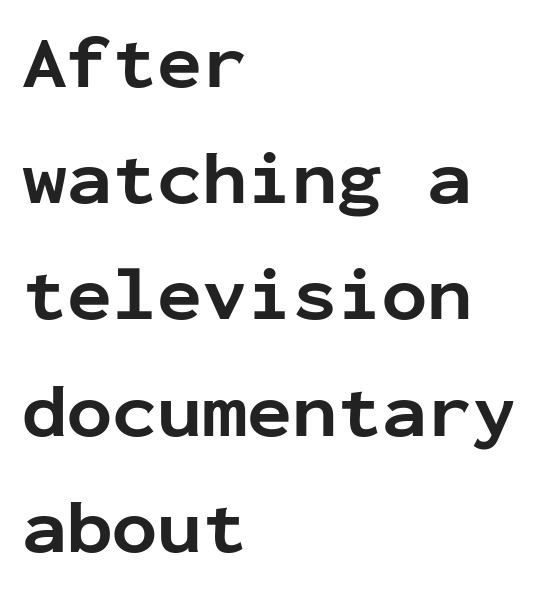
{"serif": "no", "italic": "no", "bold": "yes", "weight": "bold", "width": "normal", "stroke_contrast": "low", "x_height": "medium", "monospaced": "yes", "underline": "no", "align": "left", "line_spacing": "normal", "line_spacing_ratio": 1.55, "letter_spacing": "normal", "letter_spacing_em": 0.0, "glyph_px": 75}
